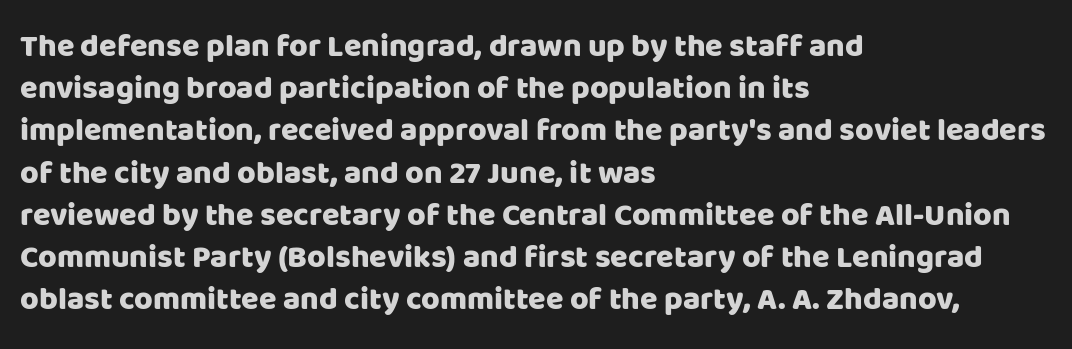
{"serif": "no", "italic": "no", "width": "normal", "stroke_contrast": "low", "x_height": "large", "monospaced": "no", "underline": "no", "align": "left", "line_spacing": "normal", "line_spacing_ratio": 1.32, "letter_spacing": "normal", "letter_spacing_em": 0.0, "glyph_px": 32}
